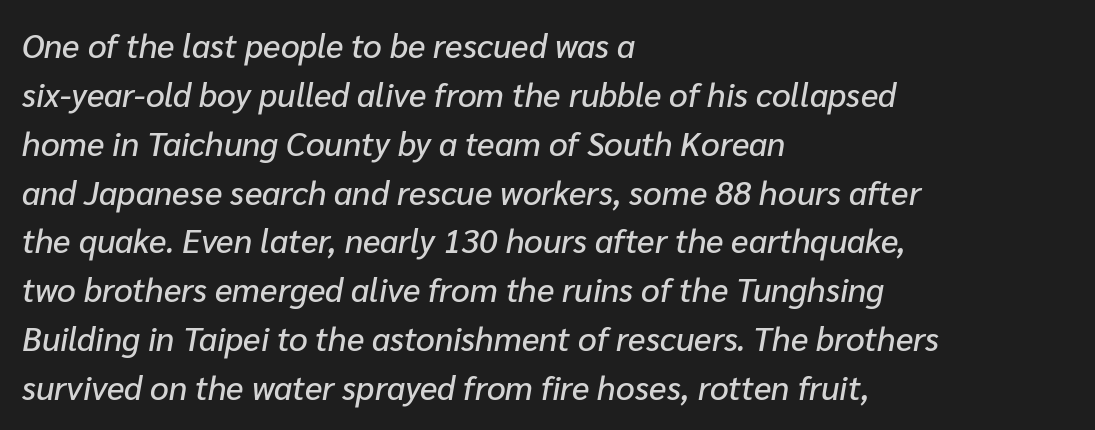
Check the space under the baseline: it is left empty. How are the letters spaced? Ordinarily, with no added tracking. These lines stack with their left ends in a neat column. The rendering uses a moderate line-height, typical for paragraphs. These lines are rendered in a variable-pitch font.
